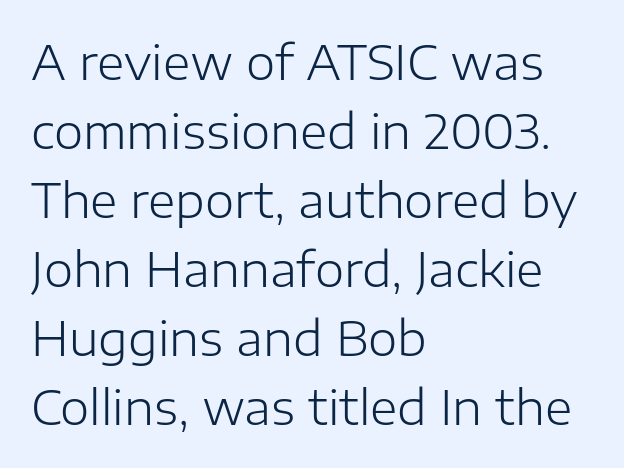
The image shows 47 px light sans-serif type, upright; set left-aligned, normal line spacing (1.47x), normal letter spacing, not underlined; low stroke contrast and a medium x-height.
